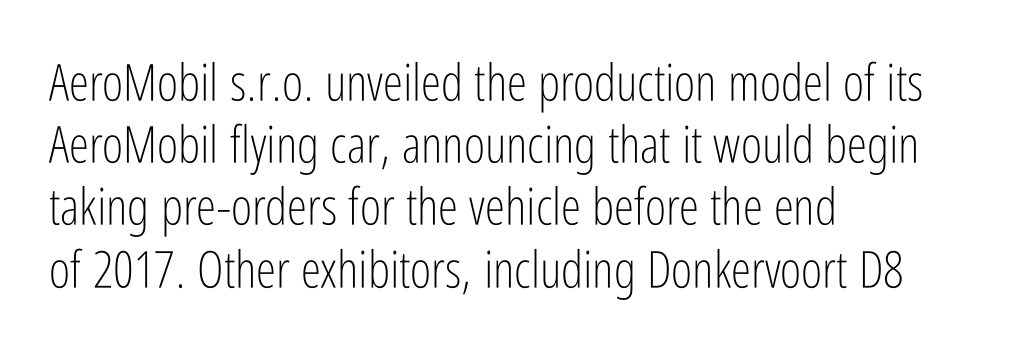
Q: Is the text bold? A: No.
Q: Is the text italic (slanted)? A: No, it is upright.
Q: Is the typeface a serif or a sans-serif typeface? A: Sans-serif.
Q: Is the text underlined? A: No.
Q: How is the paragraph aligned? A: Left-aligned.
Q: Is the spacing between letters normal or unusually wide? A: Normal.
Q: Width (condensed, normal, or wide)? A: Condensed.
Q: Stroke contrast? A: Low.
Q: x-height? A: Medium.
Q: Monospaced? A: No.
